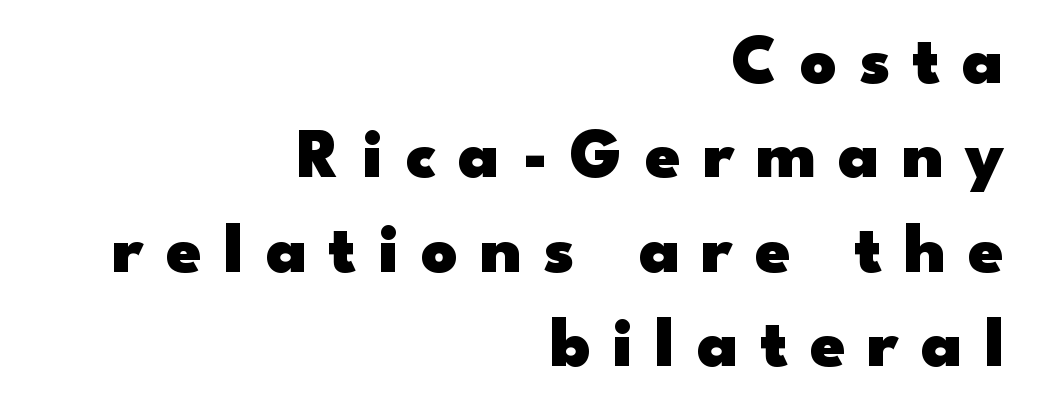
The image shows 71 px heavy, wide sans-serif type, upright; set right-aligned, normal line spacing (1.33x), unusually wide letter spacing (+0.31 em), not underlined; low stroke contrast and a small x-height.
